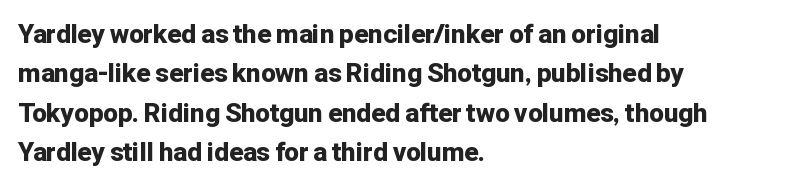
Q: Is the text bold? A: Yes.
Q: Is the text italic (slanted)? A: No, it is upright.
Q: Is the text underlined? A: No.
Q: How is the paragraph aligned? A: Left-aligned.
Q: Is the spacing between letters normal or unusually wide? A: Normal.
Q: Is the spacing between lines tight, normal or loose? A: Normal.
